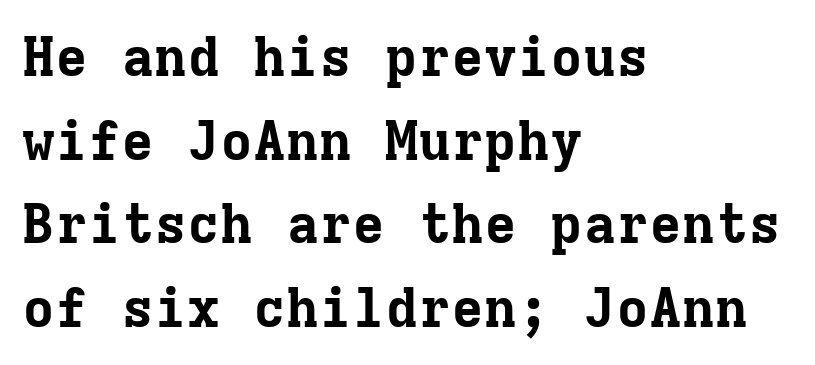
Q: Is the text bold? A: Yes.
Q: Is the text italic (slanted)? A: No, it is upright.
Q: Is the typeface a serif or a sans-serif typeface? A: Serif.
Q: Is the text underlined? A: No.
Q: How is the paragraph aligned? A: Left-aligned.
Q: Is the spacing between letters normal or unusually wide? A: Normal.
Q: Is the spacing between lines tight, normal or loose? A: Normal.
Q: Width (condensed, normal, or wide)? A: Normal.
Q: Stroke contrast? A: Low.
Q: x-height? A: Medium.
Q: Monospaced? A: Yes.
